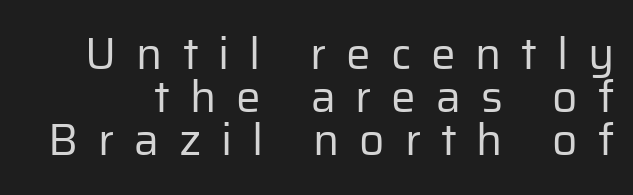
The block of text is dense from top to bottom, with scant space between rows. The typography opts for an upright posture over an oblique one. The passage shown is typed in a proportional face where columns would drift. Does extra space separate the letters? Yes, quite a lot of it. Descender tails drop into unmarked territory. Letterform terminals end flat and unadorned throughout the passage.
